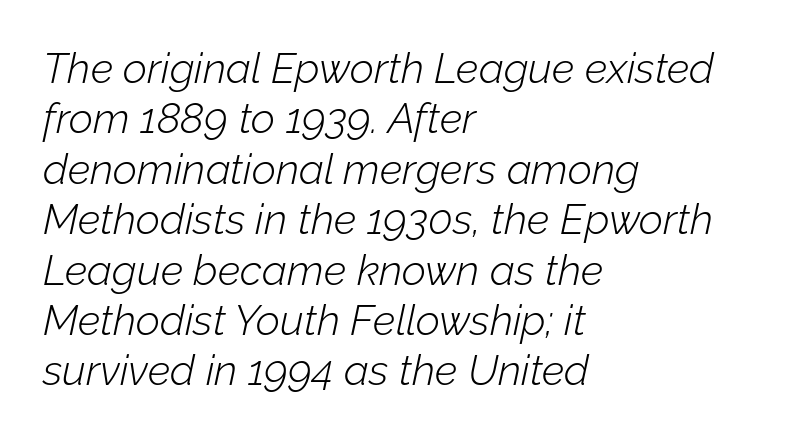
The image shows 42 px light type, italic (leaning right); set left-aligned, line spacing 1.2x, normal letter spacing, not underlined; low stroke contrast and a medium x-height.
